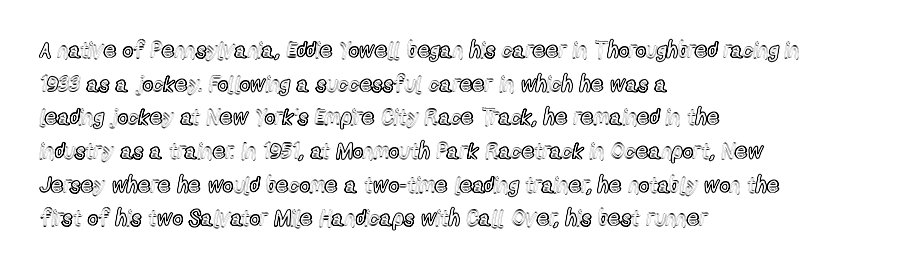
The image shows 22 px text type; set left-aligned, normal line spacing (1.53x), normal letter spacing, not underlined.
